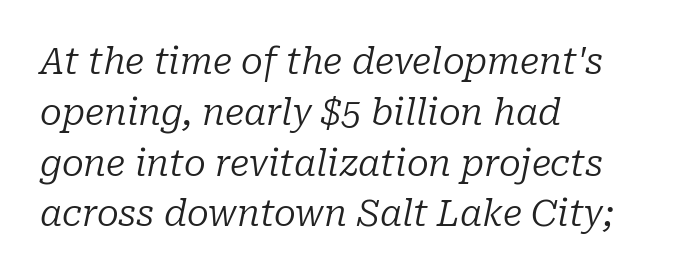
Q: Is the text bold? A: No.
Q: Is the text italic (slanted)? A: Yes, it leans right by about 10 degrees.
Q: Is the typeface a serif or a sans-serif typeface? A: Serif.
Q: Is the text underlined? A: No.
Q: How is the paragraph aligned? A: Left-aligned.
Q: Is the spacing between letters normal or unusually wide? A: Normal.
Q: Is the spacing between lines tight, normal or loose? A: Normal.
Q: Width (condensed, normal, or wide)? A: Normal.
Q: Stroke contrast? A: Low.
Q: x-height? A: Medium.
Q: Monospaced? A: No.
